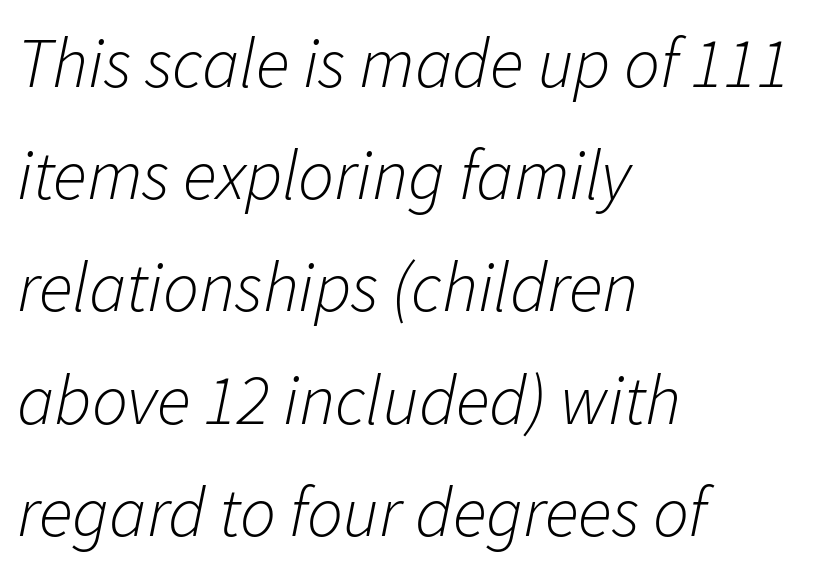
The image shows 71 px light type, italic (leaning right); set left-aligned, normal line spacing (1.58x), normal letter spacing, not underlined; low stroke contrast and a medium x-height.
